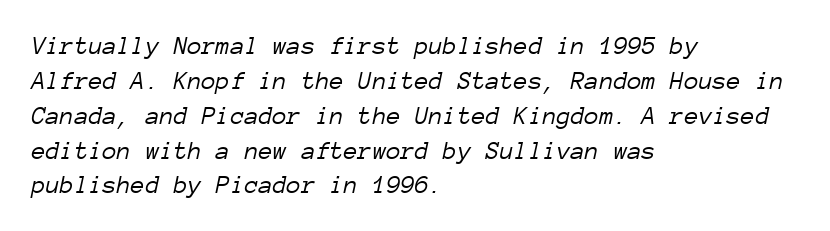
Q: Is the text bold? A: No.
Q: Is the text italic (slanted)? A: Yes, it leans right by about 12 degrees.
Q: Is the text underlined? A: No.
Q: How is the paragraph aligned? A: Left-aligned.
Q: Is the spacing between letters normal or unusually wide? A: Normal.
Q: Is the spacing between lines tight, normal or loose? A: Normal.
